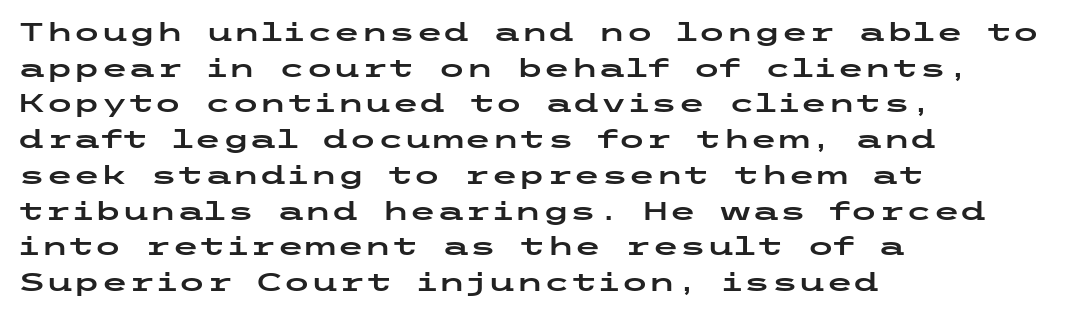
Glyph-to-glyph distance matches everyday printed text. The baseline area is clear. These lines are set flush left with a ragged right edge. Designer's note — italics off, roman on. The rendering uses a moderate line-height, typical for paragraphs.
